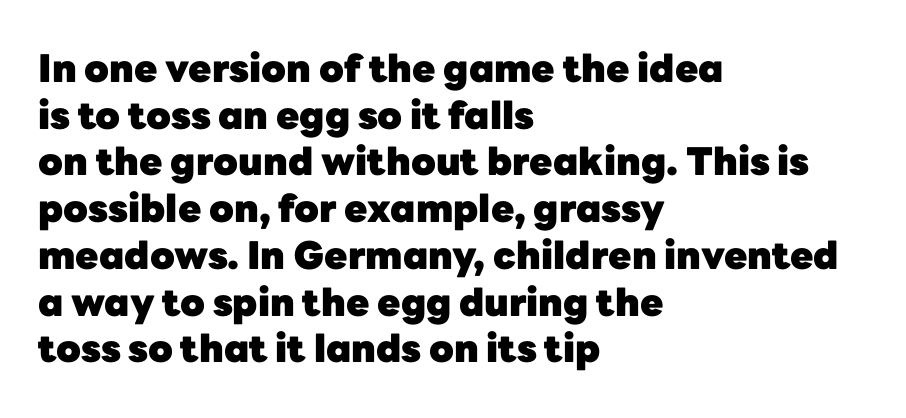
The image shows 38 px heavy sans-serif type, upright; set left-aligned, line spacing 1.23x, normal letter spacing, not underlined; low stroke contrast and a medium x-height.
